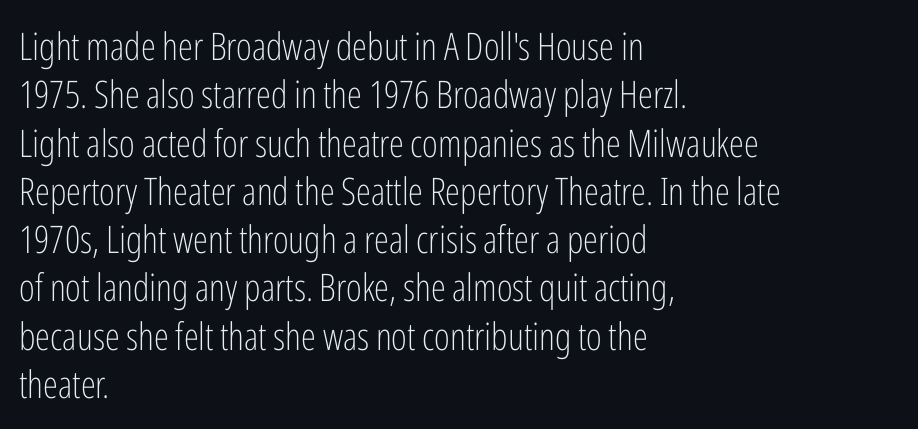
Q: Is the text bold? A: No.
Q: Is the text italic (slanted)? A: No, it is upright.
Q: Is the typeface a serif or a sans-serif typeface? A: Sans-serif.
Q: Is the text underlined? A: No.
Q: How is the paragraph aligned? A: Left-aligned.
Q: Is the spacing between letters normal or unusually wide? A: Normal.
Q: Is the spacing between lines tight, normal or loose? A: Normal.
Q: Width (condensed, normal, or wide)? A: Condensed.
Q: Stroke contrast? A: Low.
Q: x-height? A: Medium.
Q: Monospaced? A: No.
